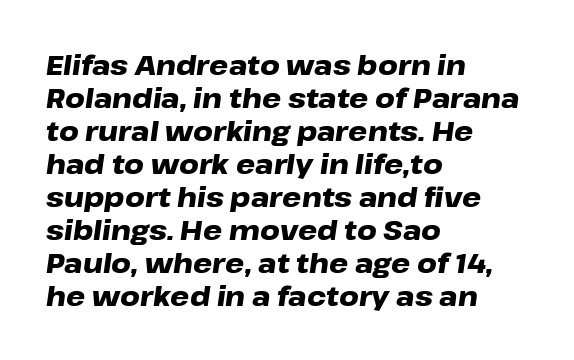
{"italic": "yes", "lean": "right", "slant_degrees": 8, "bold": "yes", "underline": "no", "align": "left", "line_spacing_ratio": 1.22, "letter_spacing": "normal", "letter_spacing_em": 0.0, "glyph_px": 27}
